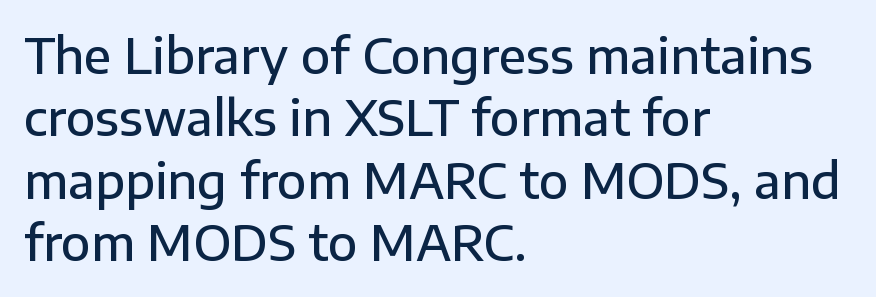
The image shows 48 px semibold sans-serif type, upright; set left-aligned, normal line spacing (1.3x), normal letter spacing, not underlined; low stroke contrast and a medium x-height.
